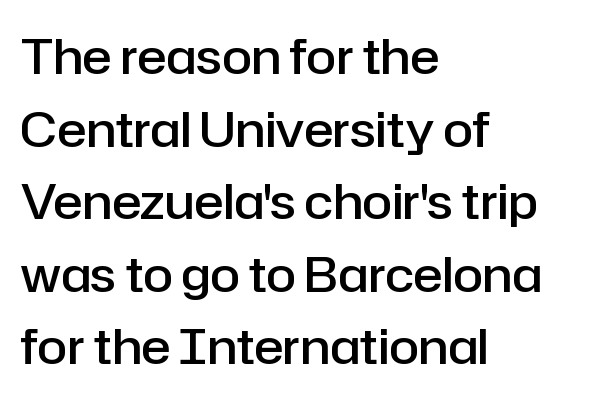
Q: Is the text bold? A: Semi-bold.
Q: Is the text italic (slanted)? A: No, it is upright.
Q: Is the typeface a serif or a sans-serif typeface? A: Sans-serif.
Q: Is the text underlined? A: No.
Q: How is the paragraph aligned? A: Left-aligned.
Q: Is the spacing between letters normal or unusually wide? A: Normal.
Q: Is the spacing between lines tight, normal or loose? A: Normal.
Q: Width (condensed, normal, or wide)? A: Normal.
Q: Stroke contrast? A: Low.
Q: x-height? A: Medium.
Q: Monospaced? A: No.
